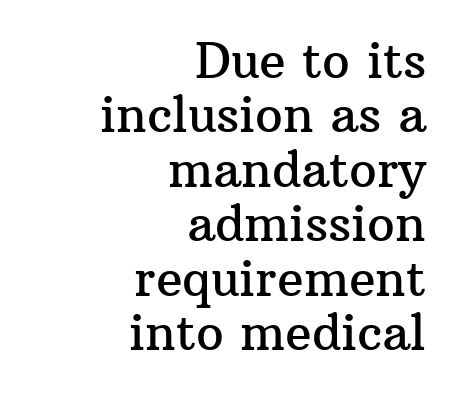
The image shows 49 px serif type, upright; set right-aligned, tight line spacing (1.11x), normal letter spacing, not underlined; medium stroke contrast and a medium x-height.
